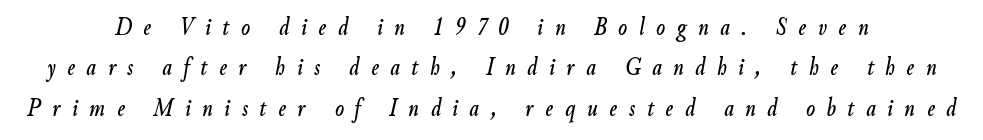
The image shows 26 px text type, italic (leaning right); set normal line spacing (1.55x), unusually wide letter spacing (+0.45 em), not underlined.
